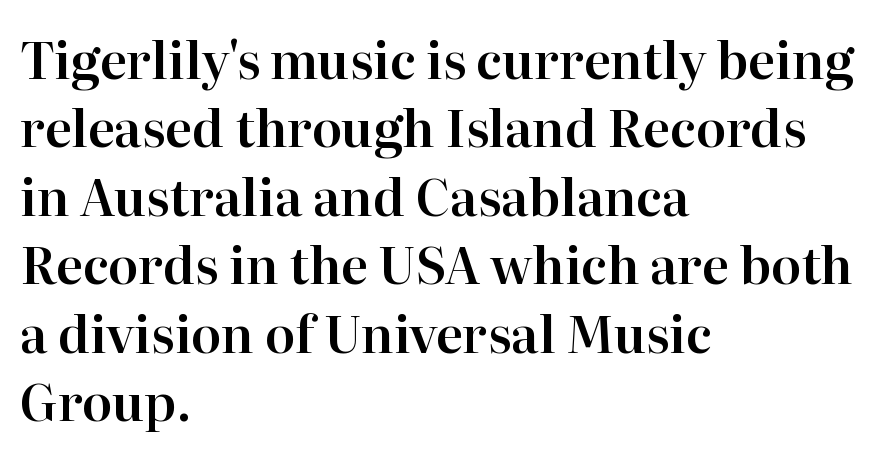
Q: Is the text italic (slanted)? A: No, it is upright.
Q: Is the typeface a serif or a sans-serif typeface? A: Serif.
Q: Is the text underlined? A: No.
Q: How is the paragraph aligned? A: Left-aligned.
Q: Is the spacing between letters normal or unusually wide? A: Normal.
Q: Is the spacing between lines tight, normal or loose? A: Normal.
Q: Width (condensed, normal, or wide)? A: Normal.
Q: Stroke contrast? A: High.
Q: x-height? A: Medium.
Q: Monospaced? A: No.
